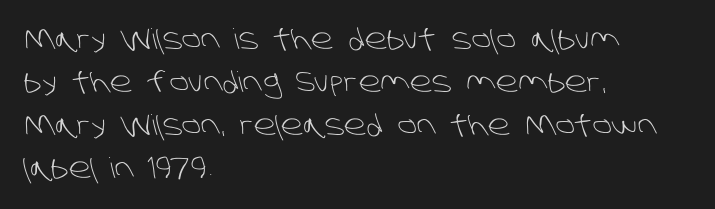
{"serif": "no", "bold": "no", "weight": "light", "width": "normal", "stroke_contrast": "low", "x_height": "large", "monospaced": "no", "underline": "no", "align": "left", "line_spacing": "normal", "line_spacing_ratio": 1.54, "letter_spacing": "normal", "letter_spacing_em": 0.0, "glyph_px": 28}
